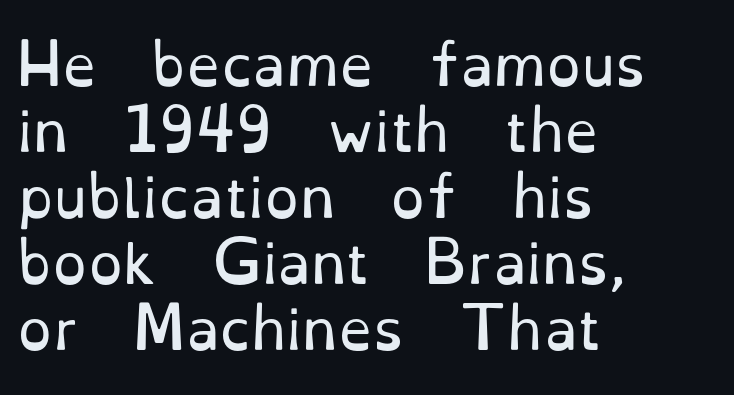
The weight tops out at a normal text grade. You could not count columns in this text — the font is proportionally spaced. Just letters on the line, the space beneath them empty.
